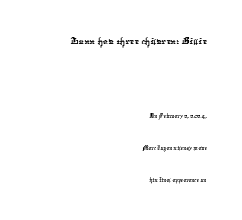
{"underline": "no", "align": "right", "line_spacing": "loose", "line_spacing_ratio": 2.28, "letter_spacing": "normal", "letter_spacing_em": 0.0, "larger_block": "first", "size_ratio": 1.79, "glyph_px": 25}
